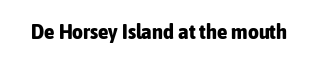
The image shows 21 px bold type, upright; set normal letter spacing, not underlined.
